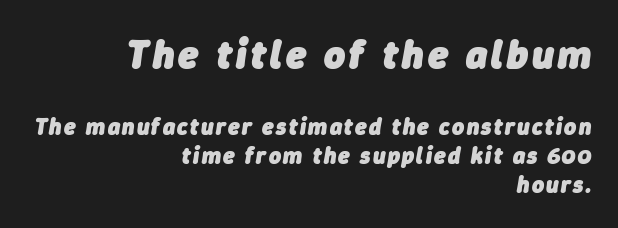
Q: Is the text bold? A: Yes.
Q: Is the text italic (slanted)? A: Yes, it leans right by about 9 degrees.
Q: Is the text underlined? A: No.
Q: How is the paragraph aligned? A: Right-aligned.
Q: Is the spacing between lines tight, normal or loose? A: Normal.
Q: Which block of text is set in a larger size, the first (top) or the second (bottom)? A: The first (top) one.
Q: Width (condensed, normal, or wide)? A: Normal.
Q: Stroke contrast? A: Low.
Q: x-height? A: Medium.
Q: Monospaced? A: No.
